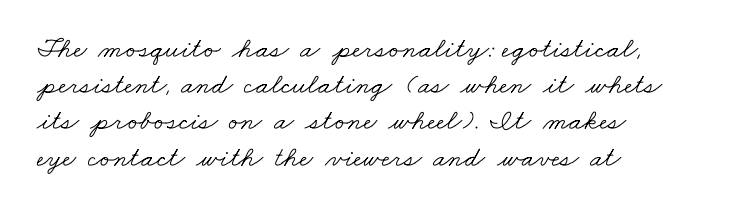
{"serif": "yes", "bold": "no", "weight": "light", "width": "wide", "stroke_contrast": "low", "x_height": "small", "monospaced": "no", "underline": "no", "align": "left", "line_spacing": "normal", "line_spacing_ratio": 1.25, "letter_spacing": "normal", "letter_spacing_em": 0.0, "glyph_px": 29}
